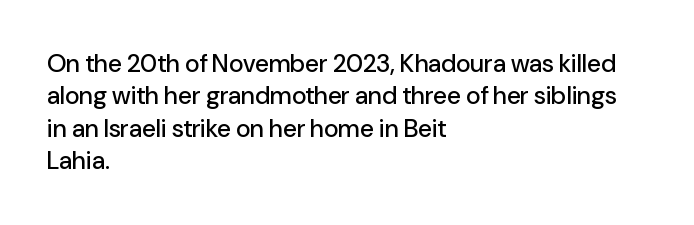
{"italic": "no", "underline": "no", "align": "left", "line_spacing": "normal", "line_spacing_ratio": 1.3, "letter_spacing": "normal", "letter_spacing_em": 0.0, "glyph_px": 25}
